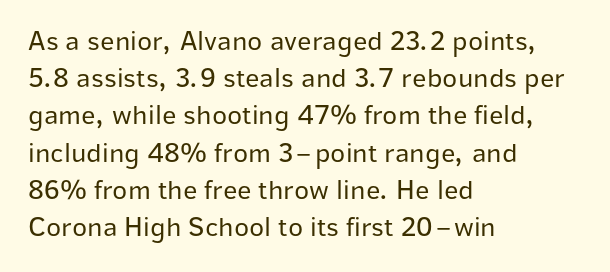
Q: Is the text bold? A: No.
Q: Is the text italic (slanted)? A: No, it is upright.
Q: Is the typeface a serif or a sans-serif typeface? A: Sans-serif.
Q: Is the text underlined? A: No.
Q: How is the paragraph aligned? A: Left-aligned.
Q: Is the spacing between letters normal or unusually wide? A: Normal.
Q: Is the spacing between lines tight, normal or loose? A: Normal.
Q: Width (condensed, normal, or wide)? A: Normal.
Q: Stroke contrast? A: Low.
Q: x-height? A: Medium.
Q: Monospaced? A: No.
